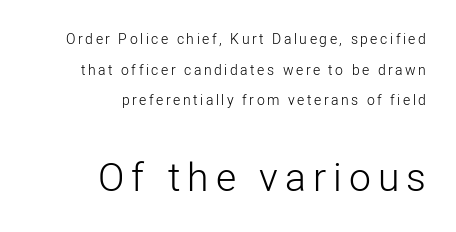
The image shows 39 px light sans-serif type, upright; set right-aligned, loose line spacing (2.19x), not underlined; the second (bottom) block is 2.79x larger; low stroke contrast and a medium x-height.
